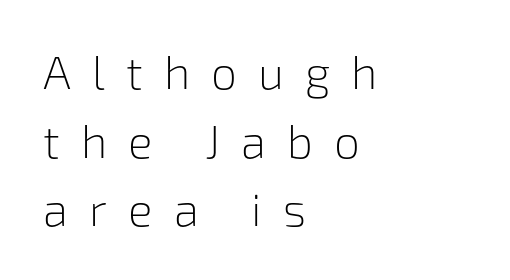
The image shows 46 px light sans-serif type, upright; set left-aligned, normal line spacing (1.49x), unusually wide letter spacing (+0.46 em), not underlined; low stroke contrast and a medium x-height.
